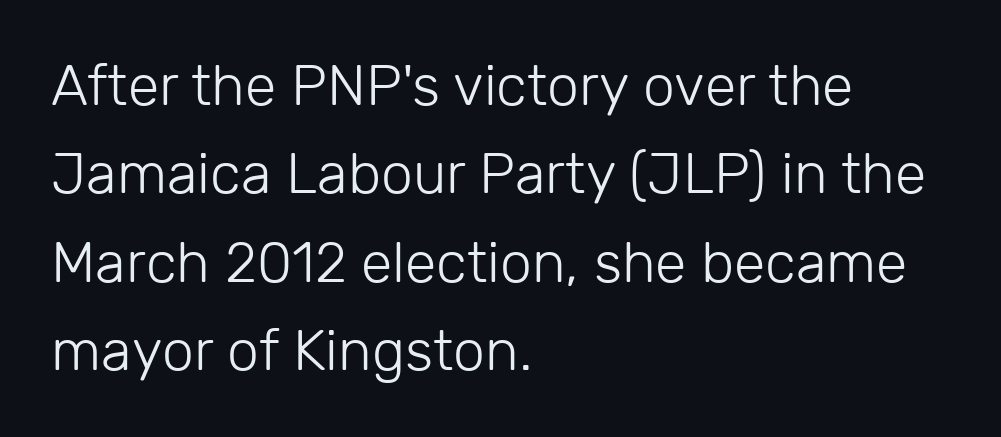
{"serif": "no", "italic": "no", "bold": "no", "weight": "light", "width": "normal", "stroke_contrast": "low", "x_height": "medium", "monospaced": "no", "underline": "no", "align": "left", "line_spacing": "normal", "line_spacing_ratio": 1.55, "letter_spacing": "normal", "letter_spacing_em": 0.0, "glyph_px": 57}
